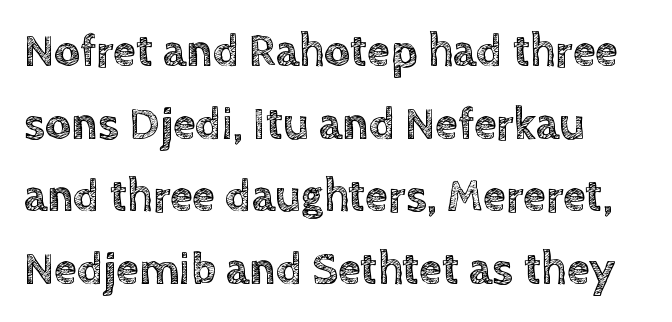
Q: Is the text italic (slanted)? A: No, it is upright.
Q: Is the text underlined? A: No.
Q: How is the paragraph aligned? A: Left-aligned.
Q: Is the spacing between letters normal or unusually wide? A: Normal.
Q: Is the spacing between lines tight, normal or loose? A: Normal.
Q: Width (condensed, normal, or wide)? A: Normal.
Q: x-height? A: Large.
Q: Monospaced? A: No.
